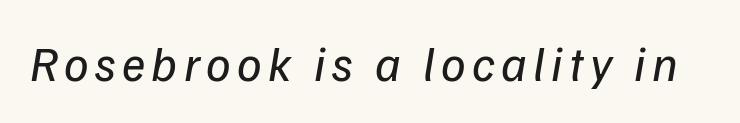
{"serif": "no", "bold": "no", "weight": "regular", "width": "normal", "stroke_contrast": "low", "x_height": "medium", "monospaced": "no", "underline": "no", "glyph_px": 49}
